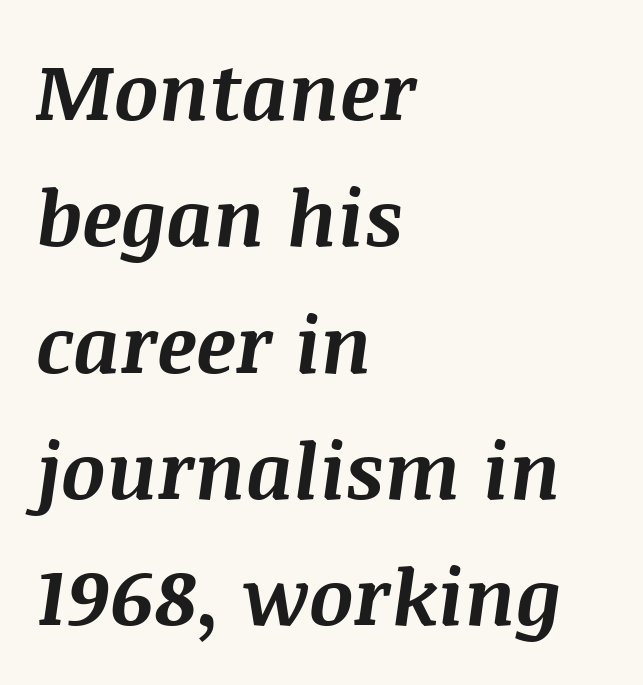
Leading matches the norm, producing a regular column. Stroke thickness is high; the sample reads as a true bold. Letter spacing: default. A typesetter would call this proportional, since set widths differ per character. The lines are quadded left. Check the space under the baseline: it is left empty.
